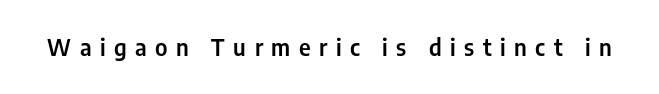
The image shows 23 px text type, upright; set unusually wide letter spacing (+0.37 em), not underlined.
